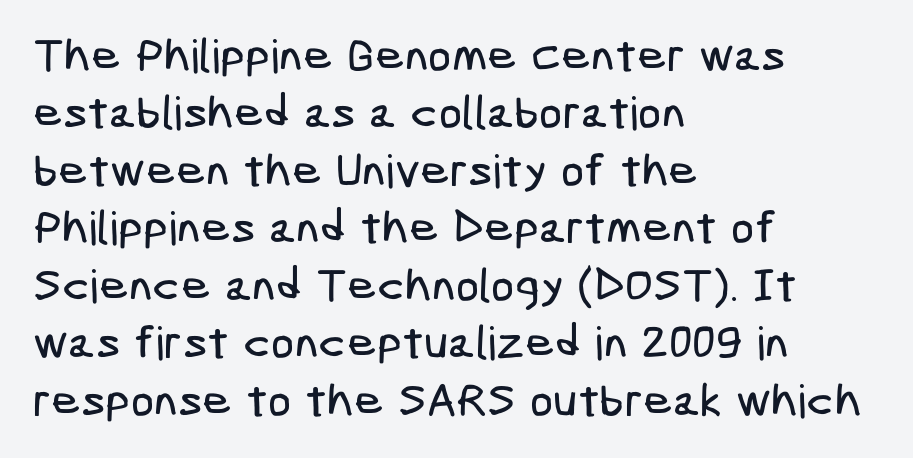
The image shows 46 px condensed sans-serif type; set left-aligned, normal line spacing (1.25x), normal letter spacing, not underlined; low stroke contrast and a medium x-height.
